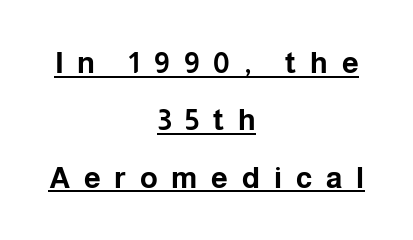
The image shows 30 px bold sans-serif type, upright; set centered, loose line spacing (1.91x), unusually wide letter spacing (+0.46 em), underlined; low stroke contrast and a medium x-height.
